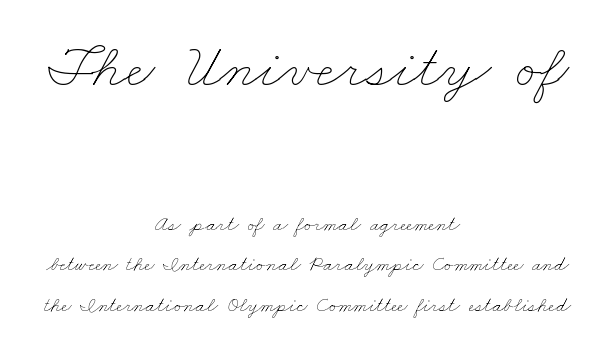
The image shows 64 px thin, wide type; set centered, loose line spacing (1.92x), normal letter spacing, not underlined; the first (top) block is 3.05x larger; low stroke contrast and a small x-height.
